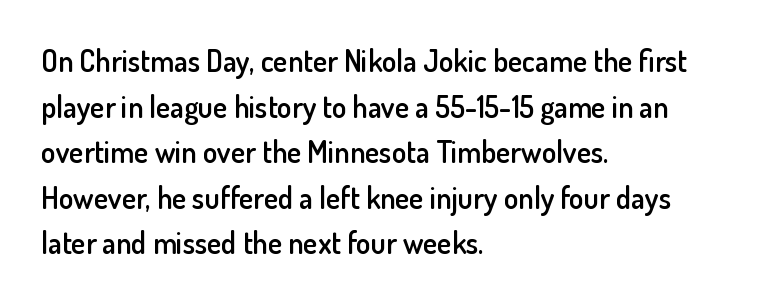
Q: Is the text bold? A: Semi-bold.
Q: Is the text italic (slanted)? A: No, it is upright.
Q: Is the typeface a serif or a sans-serif typeface? A: Sans-serif.
Q: Is the text underlined? A: No.
Q: How is the paragraph aligned? A: Left-aligned.
Q: Is the spacing between letters normal or unusually wide? A: Normal.
Q: Is the spacing between lines tight, normal or loose? A: Normal.
Q: Width (condensed, normal, or wide)? A: Normal.
Q: Stroke contrast? A: Low.
Q: x-height? A: Small.
Q: Monospaced? A: No.
